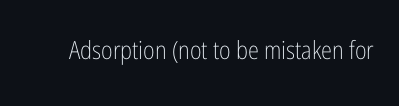
The image shows 25 px text type, upright; set normal letter spacing, not underlined.
